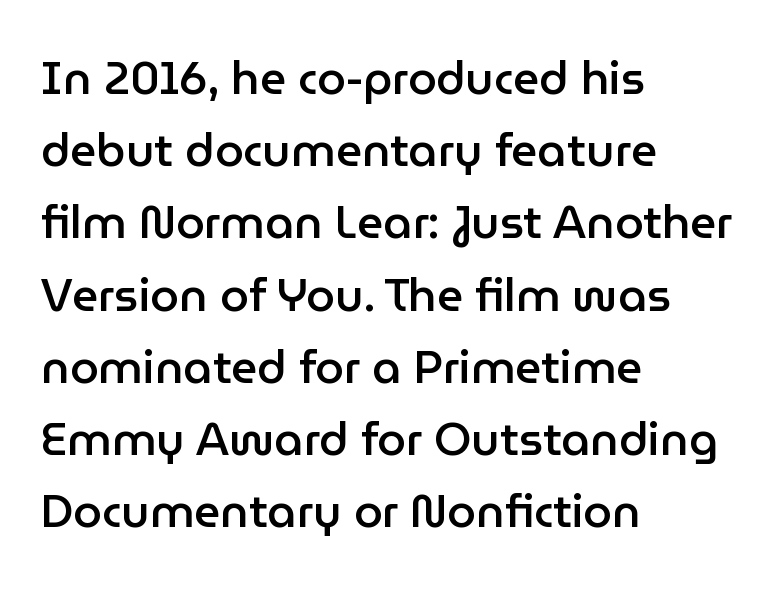
{"serif": "no", "italic": "no", "bold": "semi", "weight": "semibold", "width": "normal", "stroke_contrast": "low", "x_height": "medium", "monospaced": "no", "underline": "no", "align": "left", "line_spacing": "normal", "line_spacing_ratio": 1.57, "letter_spacing": "normal", "letter_spacing_em": 0.0, "glyph_px": 46}
